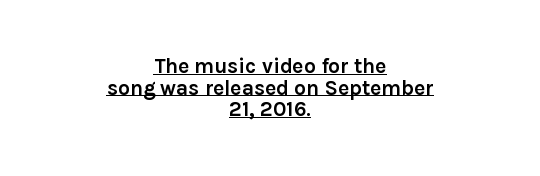
Q: Is the text bold? A: Yes.
Q: Is the text italic (slanted)? A: No, it is upright.
Q: Is the text underlined? A: Yes.
Q: How is the paragraph aligned? A: Centered.
Q: Is the spacing between letters normal or unusually wide? A: Normal.
Q: Is the spacing between lines tight, normal or loose? A: Tight.
